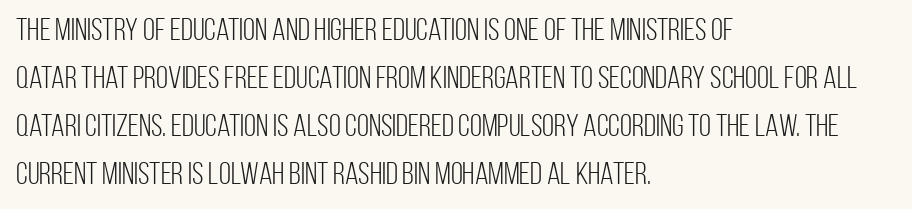
{"serif": "no", "italic": "no", "bold": "no", "weight": "light", "width": "condensed", "stroke_contrast": "low", "x_height": "large", "monospaced": "no", "underline": "no", "align": "left", "line_spacing": "normal", "line_spacing_ratio": 1.55, "letter_spacing": "normal", "letter_spacing_em": 0.0, "glyph_px": 31}
